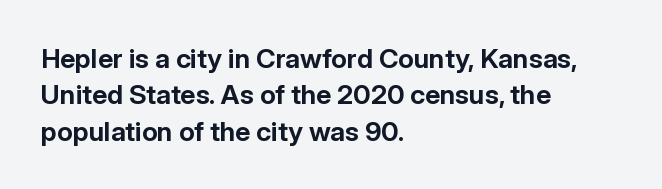
The lettering stays uniformly vertical, giving the passage a roman look. Letters rest on an invisible, unmarked baseline. This block has exactly the height ordinary leading produces. Spacing between characters is what you'd get straight out of the box. Notice how thick the strokes are: this is what a full bold looks like.
